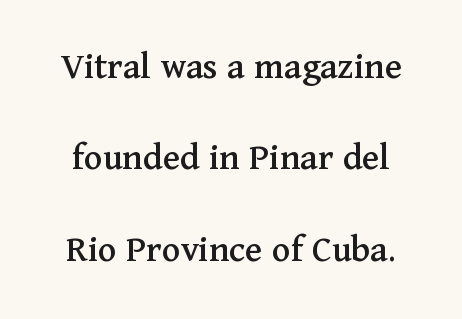
{"serif": "yes", "italic": "no", "width": "normal", "stroke_contrast": "medium", "x_height": "medium", "monospaced": "no", "underline": "no", "line_spacing": "loose", "line_spacing_ratio": 2.34, "letter_spacing": "normal", "letter_spacing_em": 0.0, "glyph_px": 39}
